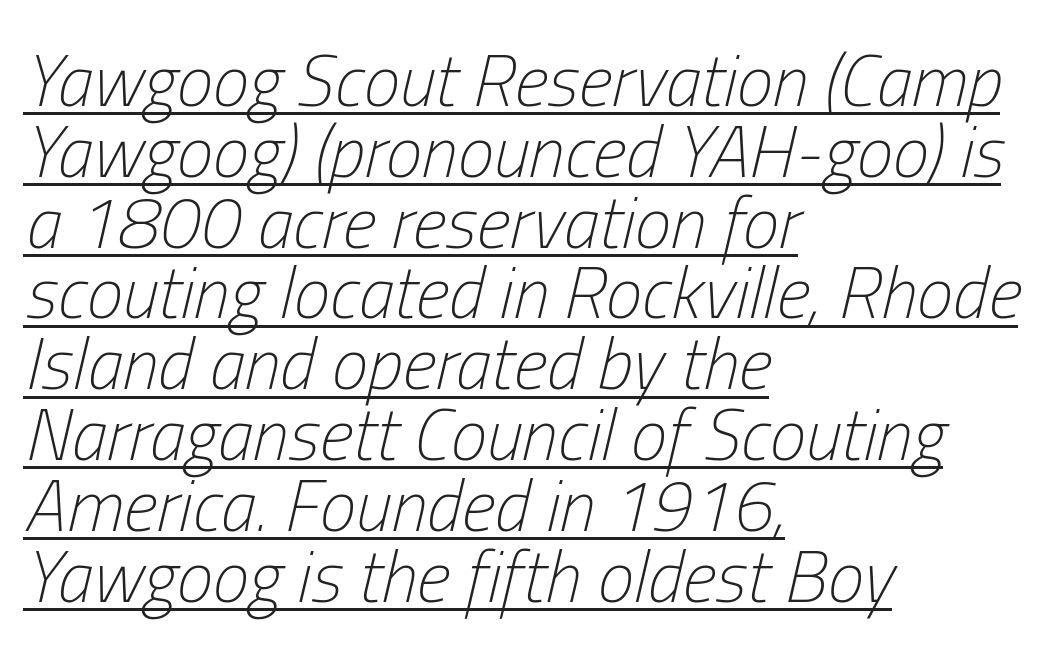
{"italic": "yes", "lean": "right", "slant_degrees": 13, "bold": "no", "weight": "light", "width": "condensed", "stroke_contrast": "low", "x_height": "medium", "monospaced": "no", "underline": "yes", "align": "left", "line_spacing": "tight", "line_spacing_ratio": 0.97, "letter_spacing": "normal", "letter_spacing_em": 0.0, "glyph_px": 73}
